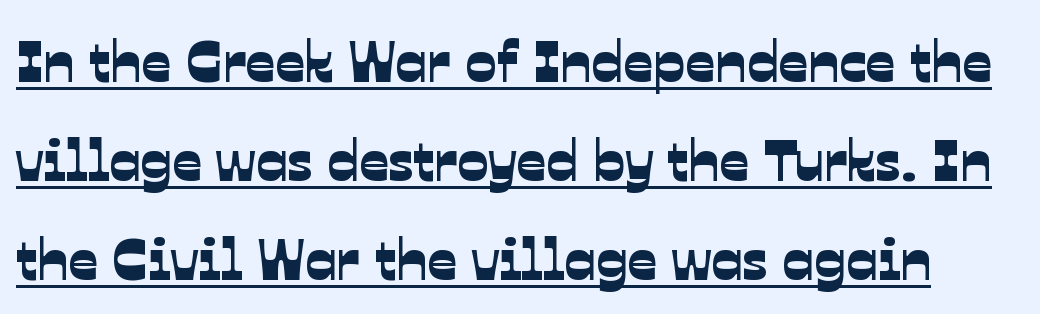
{"serif": "no", "width": "normal", "stroke_contrast": "low", "x_height": "medium", "monospaced": "no", "underline": "yes", "line_spacing_ratio": 1.71, "letter_spacing": "normal", "letter_spacing_em": 0.0, "glyph_px": 58}
